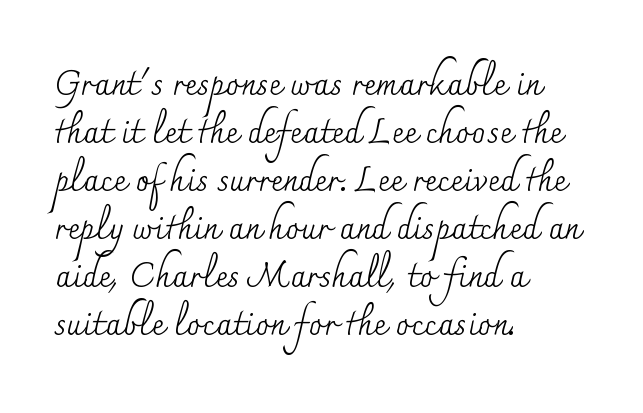
Q: Is the text bold? A: No.
Q: Is the text italic (slanted)? A: Yes.
Q: Is the typeface a serif or a sans-serif typeface? A: Serif.
Q: Is the text underlined? A: No.
Q: How is the paragraph aligned? A: Left-aligned.
Q: Is the spacing between letters normal or unusually wide? A: Normal.
Q: Is the spacing between lines tight, normal or loose? A: Normal.
Q: Width (condensed, normal, or wide)? A: Normal.
Q: Stroke contrast? A: Medium.
Q: x-height? A: Small.
Q: Monospaced? A: No.
